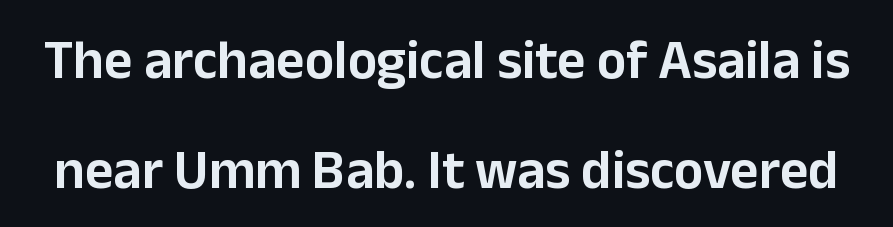
Summary of vertical rhythm: relaxed, with wide interline spacing. The letters stand upright; this is a roman face. A clean baseline with only descenders dipping below it. The font family rendered here belongs to the sans-serif group. The rendering keeps characters at their native spacing. Proportional: the letters do not fall into vertical columns.
